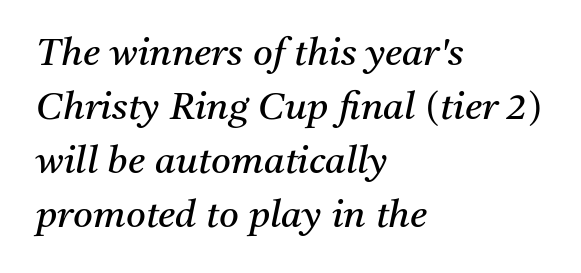
You can tell it's italic because the verticals aren't actually vertical. Think of a printed novel: that variable character pitch is what you see here. On a weight scale, this lands at 450 or below. In terms of leading, this rendering sits right in the middle. Anything drawn beneath the words? Only blank space. The setting favours the left margin, as ordinary paragraphs usually do.
